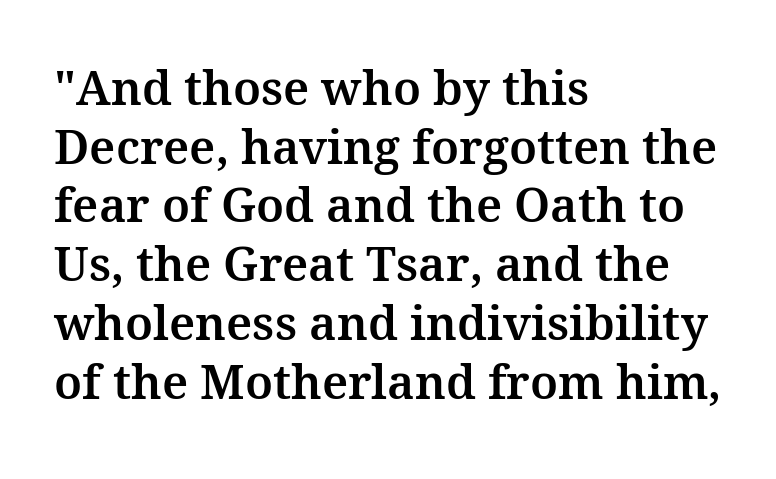
The lettering stays uniformly vertical, giving the passage a roman look. The rendering uses natural spacing where letterforms have individual widths. Caption: multi-line text, flush left, ragged right. The line-height multiplier appears to be the usual default. The glyphs are unaccompanied by any horizontal stroke below them. The text was rendered using a seriffed face with decorative stroke endings.
